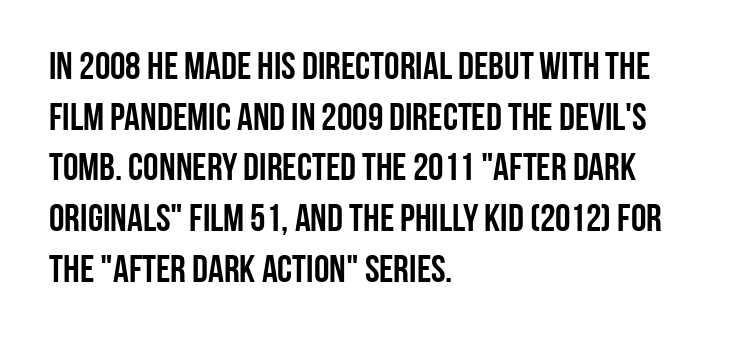
{"serif": "no", "italic": "no", "width": "condensed", "stroke_contrast": "low", "x_height": "large", "monospaced": "no", "underline": "no", "align": "left", "line_spacing": "normal", "line_spacing_ratio": 1.3, "letter_spacing": "normal", "letter_spacing_em": 0.0, "glyph_px": 39}
